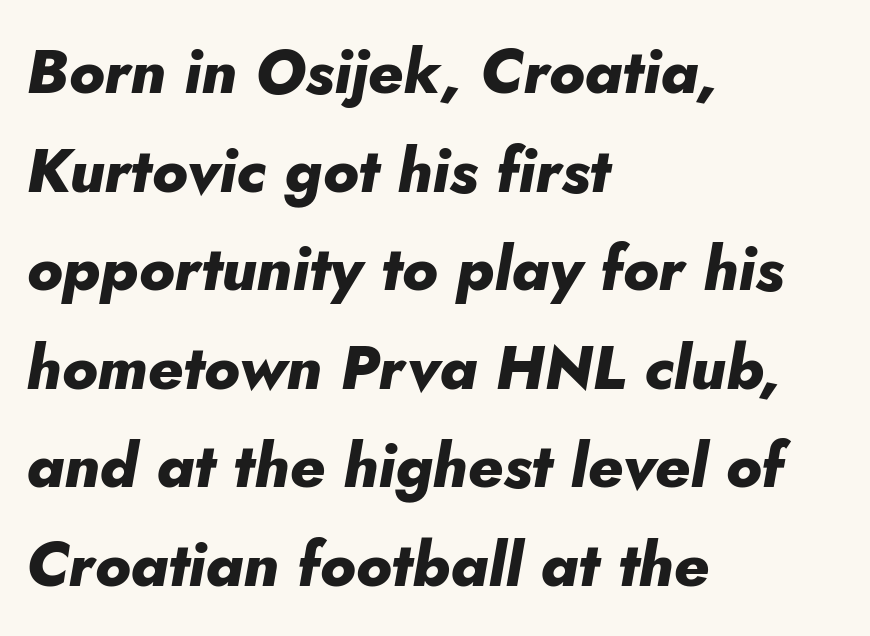
{"italic": "yes", "lean": "right", "slant_degrees": 10, "bold": "yes", "weight": "heavy", "width": "normal", "stroke_contrast": "low", "x_height": "small", "monospaced": "no", "underline": "no", "align": "left", "line_spacing": "normal", "line_spacing_ratio": 1.59, "letter_spacing": "normal", "letter_spacing_em": 0.0, "glyph_px": 62}
